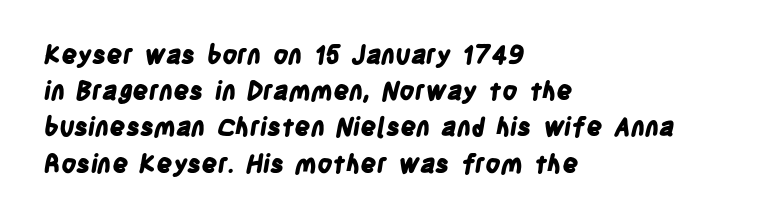
Q: Is the text bold? A: Yes.
Q: Is the text underlined? A: No.
Q: How is the paragraph aligned? A: Left-aligned.
Q: Is the spacing between letters normal or unusually wide? A: Normal.
Q: Is the spacing between lines tight, normal or loose? A: Normal.
